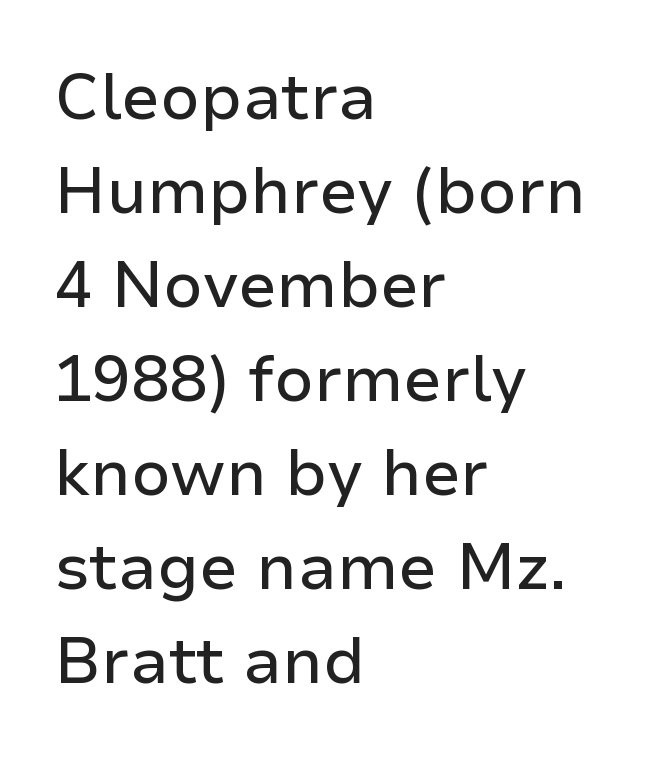
{"serif": "no", "italic": "no", "width": "normal", "stroke_contrast": "low", "x_height": "medium", "monospaced": "no", "underline": "no", "align": "left", "line_spacing": "normal", "line_spacing_ratio": 1.47, "letter_spacing": "normal", "letter_spacing_em": 0.0, "glyph_px": 64}
